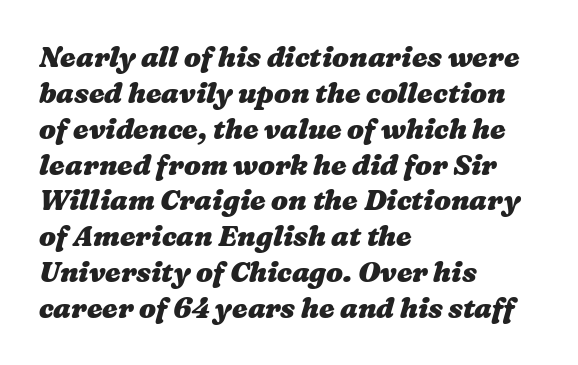
The image shows 28 px heavy, wide type; set left-aligned, normal line spacing (1.28x), normal letter spacing, not underlined; medium stroke contrast and a medium x-height.
